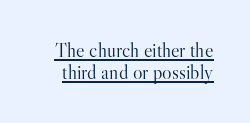
Q: Is the text bold? A: No.
Q: Is the text italic (slanted)? A: No, it is upright.
Q: Is the text underlined? A: Yes.
Q: Is the spacing between letters normal or unusually wide? A: Normal.
Q: Is the spacing between lines tight, normal or loose? A: Tight.
